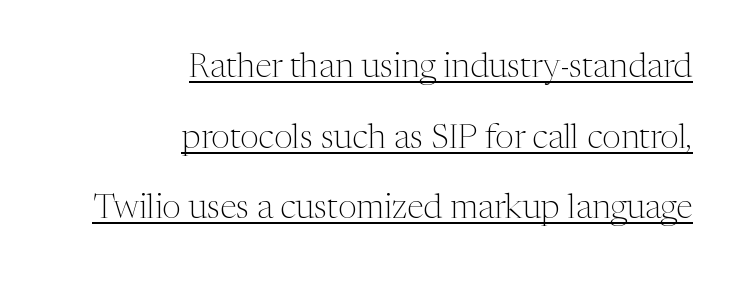
The strokes are not fattened; the text isn't bold. The letters advance in unequal steps, a hallmark of proportional type. These lines stand farther apart than default settings would place them. The rendering keeps characters at their native spacing.
